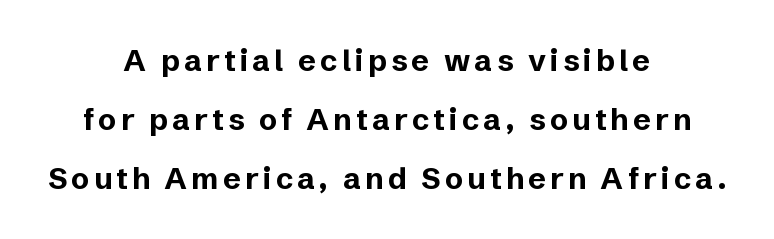
Nobody drew a line under any word here. The strokes are fattened all the way to bold. Rows of type keep a wide berth in the vertical direction. Horizontally, the lines are justified to the midpoint only.
